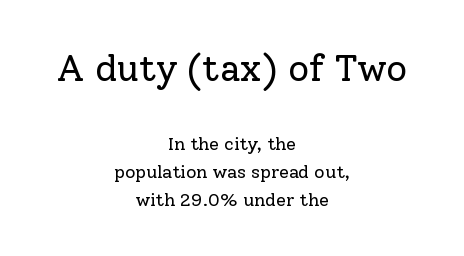
{"serif": "yes", "italic": "no", "bold": "no", "weight": "regular", "width": "normal", "stroke_contrast": "low", "x_height": "medium", "monospaced": "no", "underline": "no", "align": "center", "line_spacing": "normal", "line_spacing_ratio": 1.55, "letter_spacing": "normal", "letter_spacing_em": 0.0, "larger_block": "first", "size_ratio": 2.06, "glyph_px": 37}
